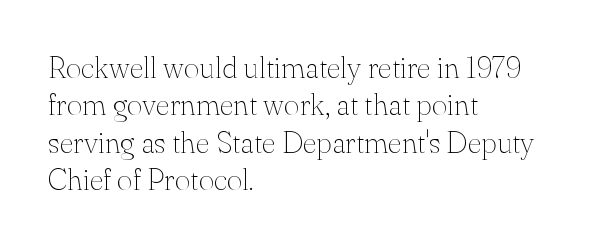
{"serif": "yes", "italic": "no", "bold": "no", "weight": "thin", "width": "normal", "stroke_contrast": "medium", "x_height": "small", "monospaced": "no", "underline": "no", "align": "left", "line_spacing": "normal", "line_spacing_ratio": 1.25, "letter_spacing": "normal", "letter_spacing_em": 0.0, "glyph_px": 30}
